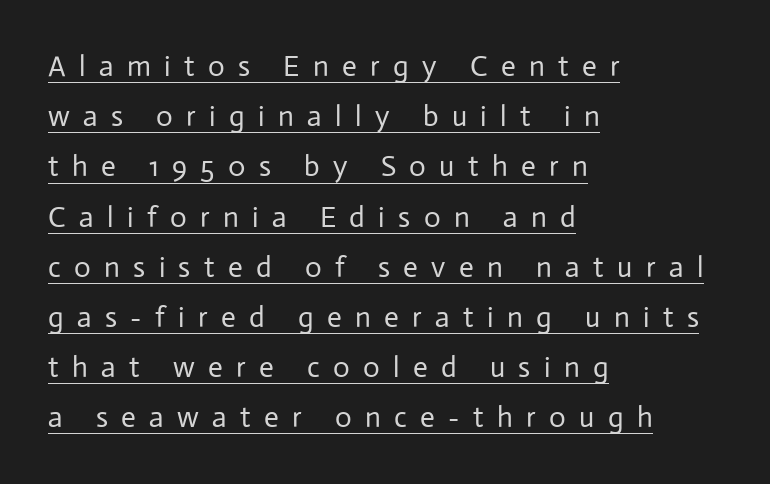
Q: Is the text bold? A: No.
Q: Is the text italic (slanted)? A: No, it is upright.
Q: Is the typeface a serif or a sans-serif typeface? A: Sans-serif.
Q: Is the text underlined? A: Yes.
Q: How is the paragraph aligned? A: Left-aligned.
Q: Is the spacing between letters normal or unusually wide? A: Unusually wide.
Q: Width (condensed, normal, or wide)? A: Normal.
Q: Stroke contrast? A: Low.
Q: x-height? A: Medium.
Q: Monospaced? A: No.
